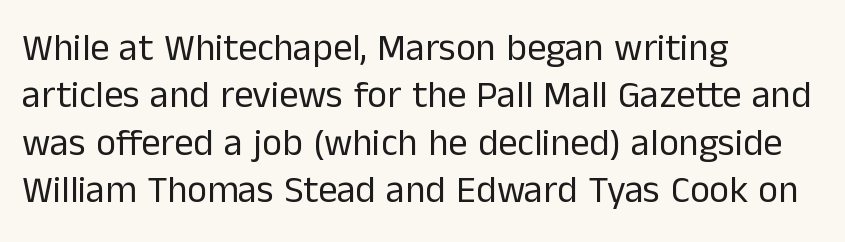
{"serif": "no", "italic": "no", "bold": "no", "weight": "regular", "width": "normal", "stroke_contrast": "low", "x_height": "medium", "monospaced": "no", "underline": "no", "align": "left", "line_spacing": "normal", "line_spacing_ratio": 1.25, "letter_spacing": "normal", "letter_spacing_em": 0.0, "glyph_px": 38}
